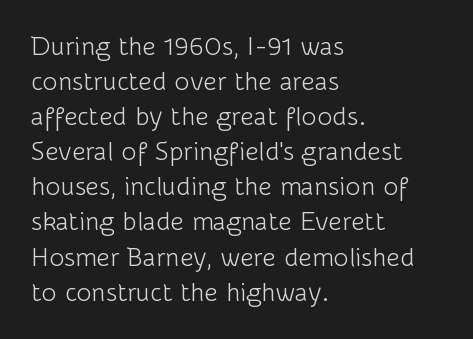
{"italic": "no", "bold": "no", "underline": "no", "align": "left", "line_spacing": "normal", "line_spacing_ratio": 1.35, "letter_spacing": "normal", "letter_spacing_em": 0.0, "glyph_px": 26}
